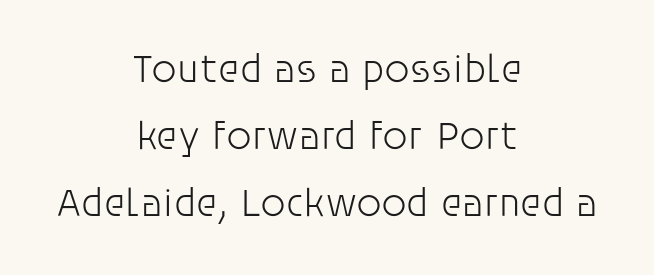
The image shows 40 px light sans-serif type, upright; set centered, normal line spacing (1.68x), normal letter spacing, not underlined; low stroke contrast and a large x-height.
